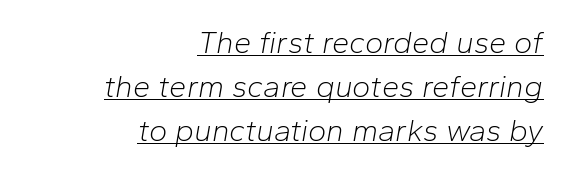
Here the glyphs are tracked normally, forming tight word shapes. Glance below the letters and you will spot a drawn line. A typesetter would call this proportional, since set widths differ per character. This block has exactly the height ordinary leading produces.
